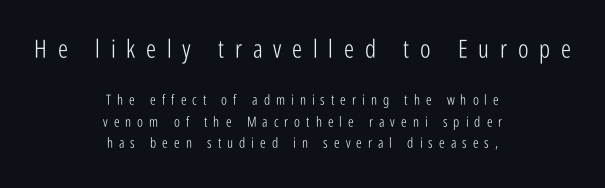
Q: Is the text bold? A: No.
Q: Is the text italic (slanted)? A: No, it is upright.
Q: Is the text underlined? A: No.
Q: How is the paragraph aligned? A: Centered.
Q: Is the spacing between letters normal or unusually wide? A: Unusually wide.
Q: Is the spacing between lines tight, normal or loose? A: Normal.
Q: Which block of text is set in a larger size, the first (top) or the second (bottom)? A: The first (top) one.
